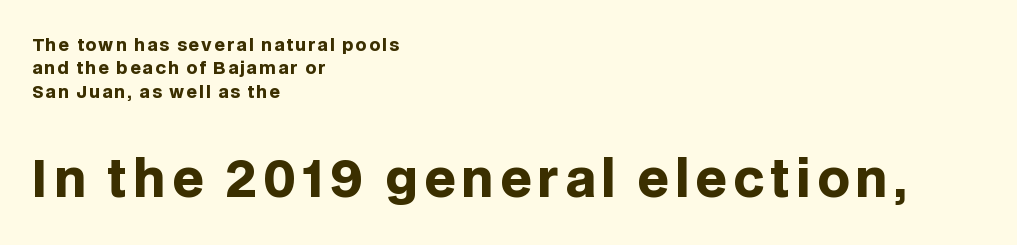
{"serif": "no", "italic": "no", "bold": "yes", "weight": "heavy", "width": "normal", "stroke_contrast": "low", "x_height": "large", "monospaced": "no", "underline": "no", "align": "left", "line_spacing": "normal", "line_spacing_ratio": 1.38, "larger_block": "second", "size_ratio": 2.94, "glyph_px": 50}
